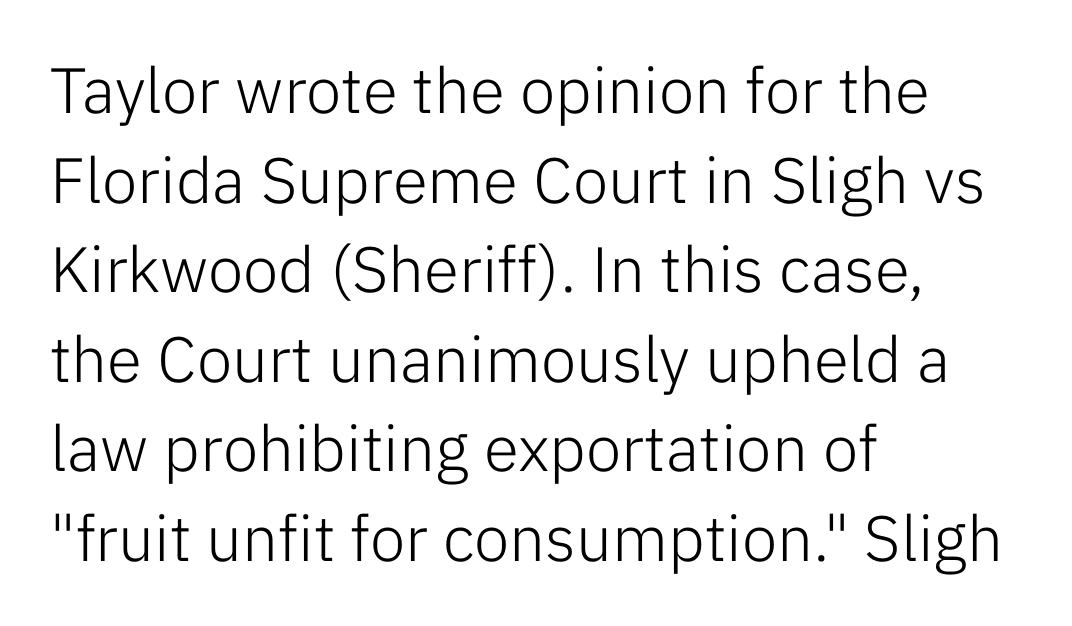
Q: Is the text bold? A: No.
Q: Is the text italic (slanted)? A: No, it is upright.
Q: Is the typeface a serif or a sans-serif typeface? A: Sans-serif.
Q: Is the text underlined? A: No.
Q: How is the paragraph aligned? A: Left-aligned.
Q: Is the spacing between letters normal or unusually wide? A: Normal.
Q: Is the spacing between lines tight, normal or loose? A: Normal.
Q: Width (condensed, normal, or wide)? A: Normal.
Q: Stroke contrast? A: Low.
Q: x-height? A: Medium.
Q: Monospaced? A: No.
